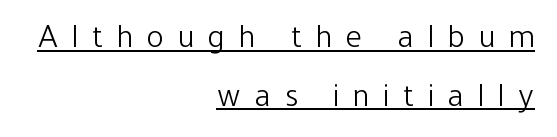
The sample's only ornament is a line tracing under the words. Unlike italic type, these characters show no tilt at all. Alignment: flush right. Each letter keeps its own natural width here, so spacing adapts to shape.
